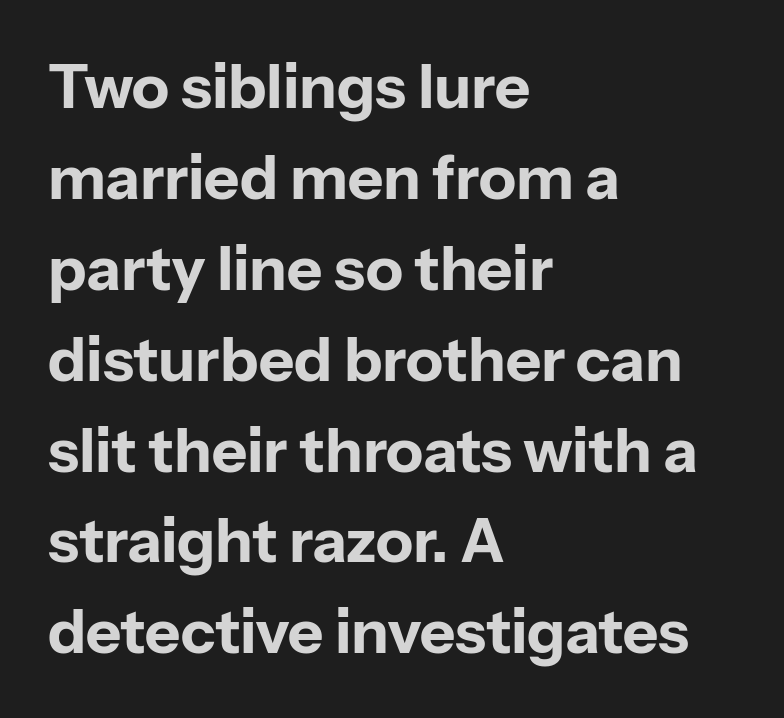
Observe the absence of serifs on each vertical stroke in this sample. The font's upright variant was chosen for this text. Here the designer chose a conventional face with non-uniform glyph widths. Typeset ragged right — the left edge is the straight one. As a designer I'd log this as weight 700, bold.
